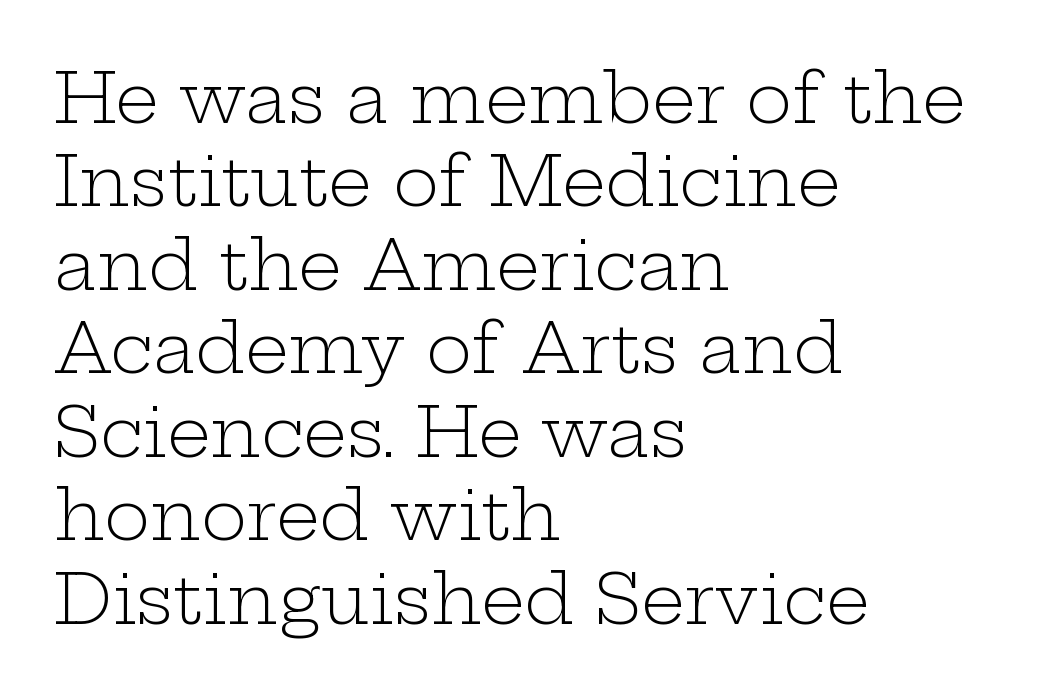
Every character sits straight up, as roman type does. The gaps between neighbouring characters are ordinary and unremarkable. The typeface has the unassuming heft of standard copy or less. Old-style or modern, the face here clearly has serifs. Clear beneath every line of the passage.
